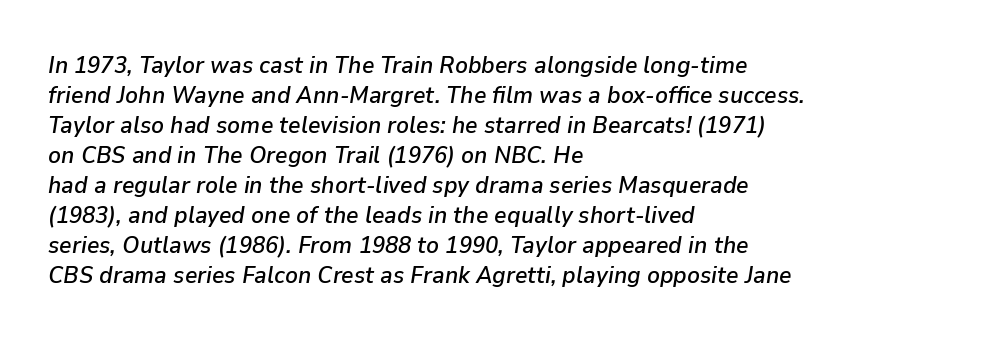
Q: Is the text italic (slanted)? A: Yes, it leans right by about 9 degrees.
Q: Is the text underlined? A: No.
Q: How is the paragraph aligned? A: Left-aligned.
Q: Is the spacing between letters normal or unusually wide? A: Normal.
Q: Is the spacing between lines tight, normal or loose? A: Normal.
